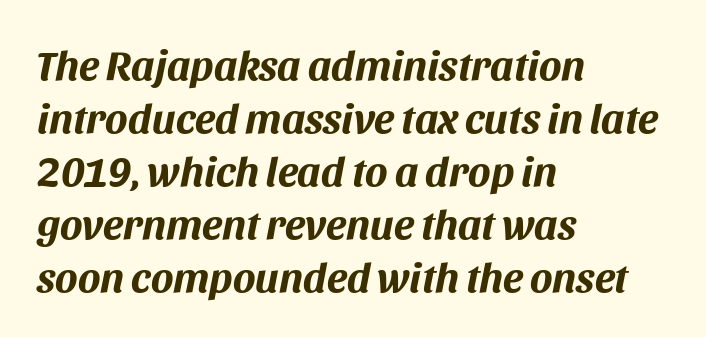
The image shows 42 px bold type, italic (leaning right); set left-aligned, normal line spacing (1.26x), normal letter spacing, not underlined; medium stroke contrast and a large x-height.
